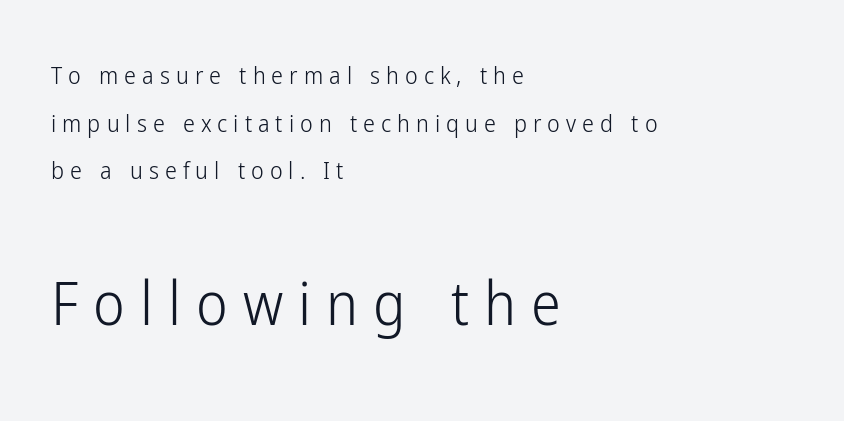
The image shows 60 px light, condensed sans-serif type, upright; set left-aligned, loose line spacing (1.98x), unusually wide letter spacing (+0.25 em), not underlined; the second (bottom) block is 2.5x larger; low stroke contrast and a medium x-height.
